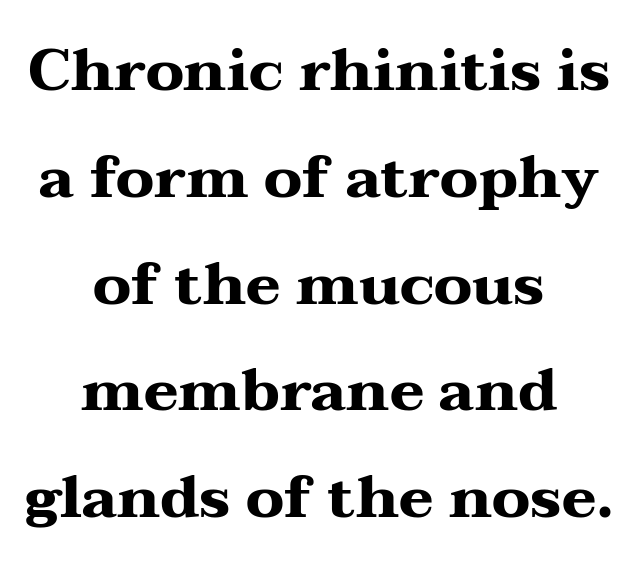
{"serif": "yes", "italic": "no", "bold": "yes", "weight": "heavy", "width": "wide", "stroke_contrast": "medium", "x_height": "medium", "monospaced": "no", "underline": "no", "align": "center", "line_spacing_ratio": 1.81, "letter_spacing": "normal", "letter_spacing_em": 0.0, "glyph_px": 59}
